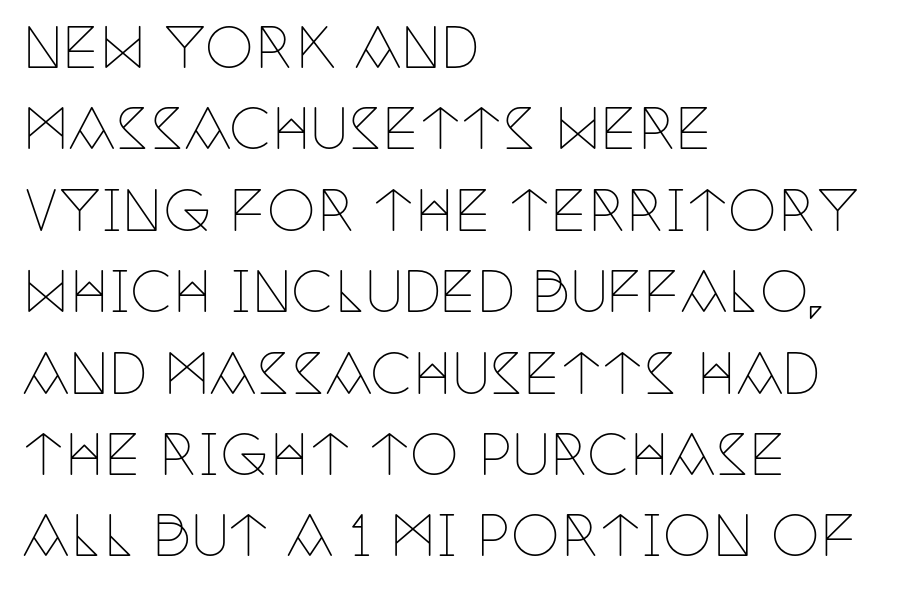
The image shows 55 px thin, condensed serif type, upright; set left-aligned, normal line spacing (1.48x), normal letter spacing, not underlined; low stroke contrast and a large x-height.
